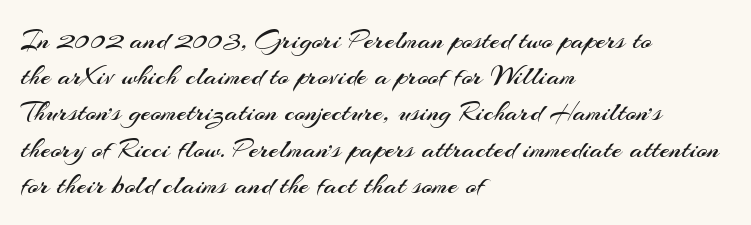
{"serif": "no", "bold": "no", "weight": "regular", "width": "normal", "stroke_contrast": "medium", "x_height": "small", "monospaced": "no", "underline": "no", "align": "left", "line_spacing": "normal", "line_spacing_ratio": 1.25, "letter_spacing": "normal", "letter_spacing_em": 0.0, "glyph_px": 29}
